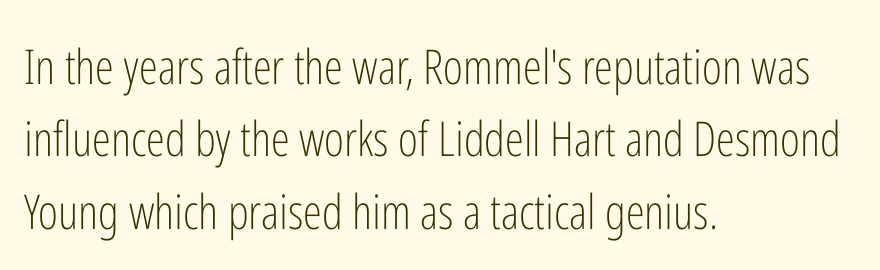
{"serif": "no", "italic": "no", "bold": "no", "weight": "light", "width": "condensed", "stroke_contrast": "low", "x_height": "medium", "monospaced": "no", "underline": "no", "align": "left", "line_spacing": "normal", "line_spacing_ratio": 1.51, "letter_spacing": "normal", "letter_spacing_em": 0.0, "glyph_px": 48}
